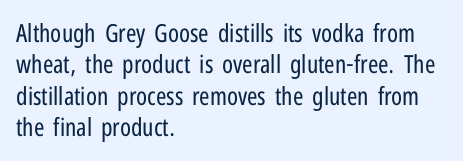
Q: Is the text bold? A: No.
Q: Is the text italic (slanted)? A: No, it is upright.
Q: Is the text underlined? A: No.
Q: How is the paragraph aligned? A: Left-aligned.
Q: Is the spacing between letters normal or unusually wide? A: Normal.
Q: Is the spacing between lines tight, normal or loose? A: Normal.
